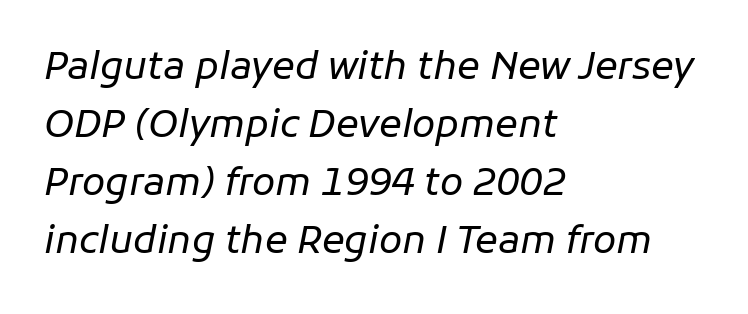
The image shows 38 px regular-weight type, italic (leaning right); set left-aligned, normal line spacing (1.53x), normal letter spacing, not underlined; low stroke contrast and a medium x-height.
